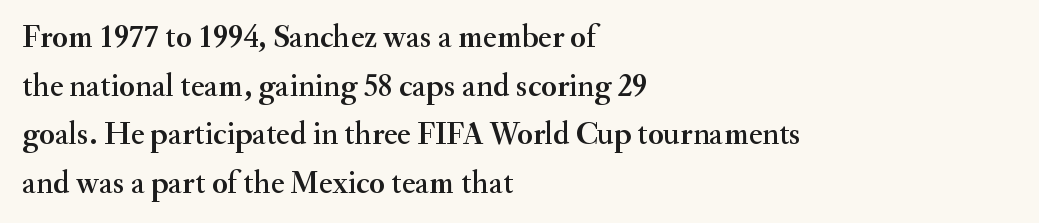
{"serif": "yes", "italic": "no", "width": "normal", "stroke_contrast": "medium", "x_height": "small", "monospaced": "no", "underline": "no", "align": "left", "line_spacing": "normal", "line_spacing_ratio": 1.52, "letter_spacing": "normal", "letter_spacing_em": 0.0, "glyph_px": 32}
